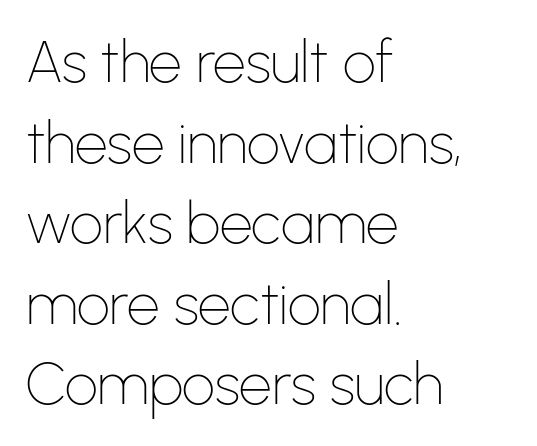
The axis of the letterforms is exactly vertical. No heavy texture on the line: the type isn't bold. Honestly, the letter spacing is just normal — you wouldn't notice it. The strip under each line holds only bare page. Line beginnings align vertically; line endings do not. Spacing verdict: proportional, widths tailored to each character.
